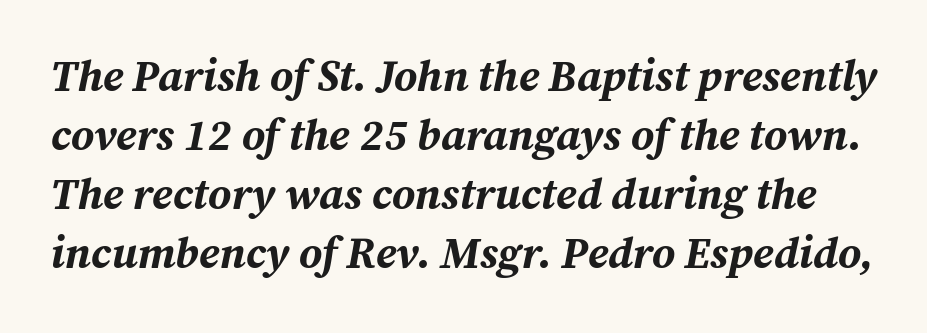
The image shows 44 px bold type, italic (leaning right); set normal line spacing (1.34x), normal letter spacing, not underlined; medium stroke contrast and a medium x-height.
